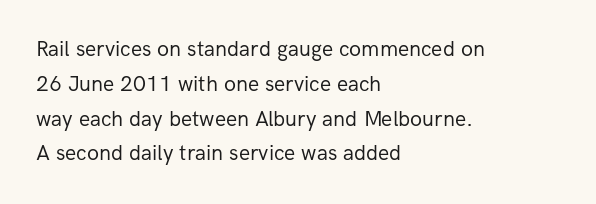
All the whitespace from short lines collects on the right. No extra tracking has been applied to these lines. Characters remain perfectly vertical along every line. The space beneath each line is pristine and unruled. Vertical stems look standard width or narrower in stroke.
